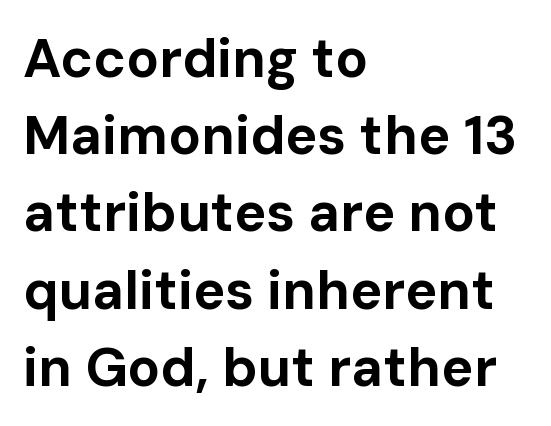
The image shows 54 px bold sans-serif type, upright; set left-aligned, normal line spacing (1.43x), normal letter spacing, not underlined; low stroke contrast and a medium x-height.
